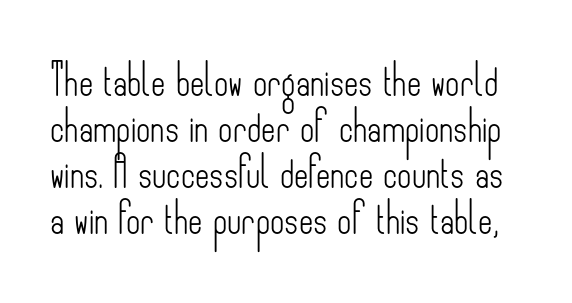
Q: Is the text bold? A: No.
Q: Is the text italic (slanted)? A: No, it is upright.
Q: Is the typeface a serif or a sans-serif typeface? A: Sans-serif.
Q: Is the text underlined? A: No.
Q: Is the spacing between letters normal or unusually wide? A: Normal.
Q: Is the spacing between lines tight, normal or loose? A: Normal.
Q: Width (condensed, normal, or wide)? A: Condensed.
Q: Stroke contrast? A: Low.
Q: x-height? A: Small.
Q: Monospaced? A: No.
